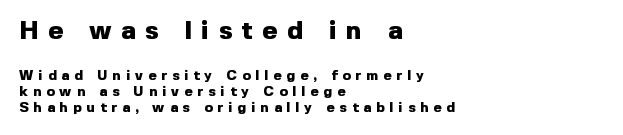
Here the glyphs are tracked loosely, breaking word shapes into spaced letters. When letters stand straight like this, we call the style roman or upright. The typesetting leans heavy: a genuine bold. Descenders hang freely into open space.
